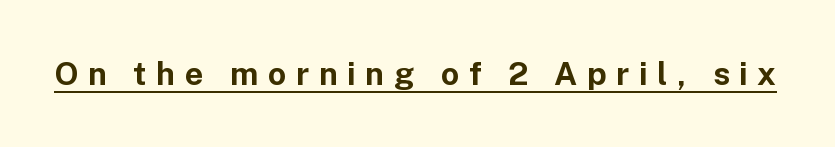
This sample uses an upright cut, with every glyph sitting square on the baseline. This rendering widens character spacing well past its baseline value. The passage shown is underscored from start to finish. Its strokes are broad and dark, the hallmark of bold type. The passage shown is typed in a proportional face where columns would drift.
